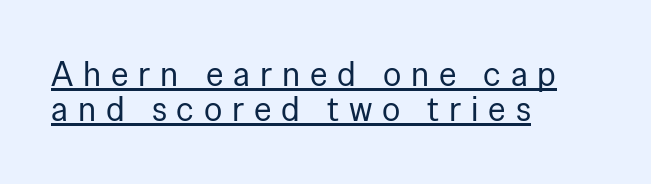
A typesetter would call this heavily tracked-out type. The font is comparable to plain body text, perhaps lighter. A typesetter would call this proportional, since set widths differ per character. The vertical gap from one line to the next is small. Casual observation: everything's shoved over to the left. Notice how a bar underscores the lettering throughout.
